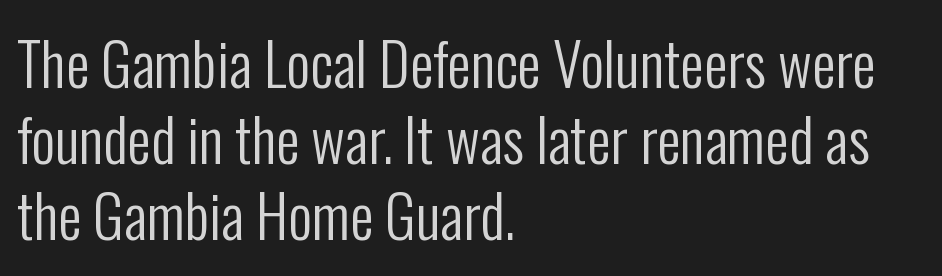
Caption: face not bold, strokes unweighted. A classic flush-left, rag-right setting is used for this passage. Check under the words: just untouched page. A typesetter would call this leading conventional body-copy spacing.
